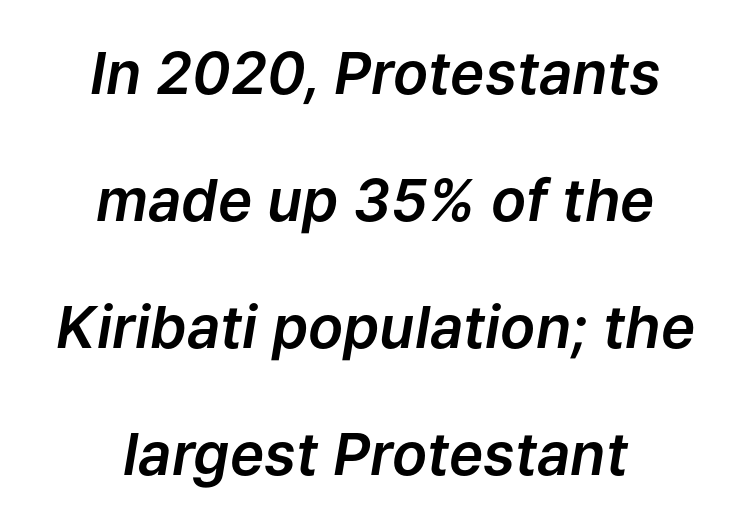
This rendering uses center alignment, leaving both contours irregular but symmetric. Type without underlining. The passage shown has conventional tracking throughout. Reading down the column, the eye jumps a long way to each next line. Style check: oblique. Character widths vary here, with narrow letters taking less room than wide ones.
